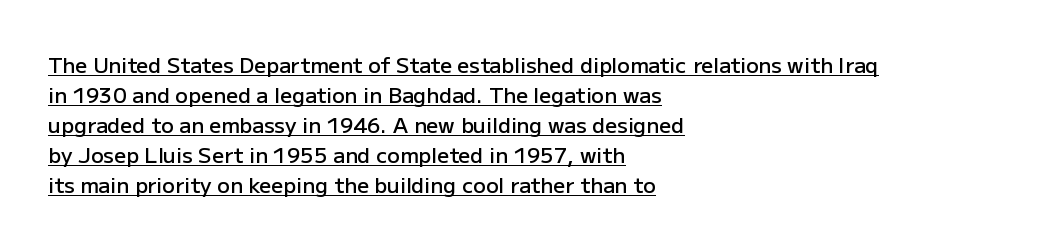
The image shows 21 px text type, upright; set left-aligned, normal line spacing (1.43x), normal letter spacing, underlined.
